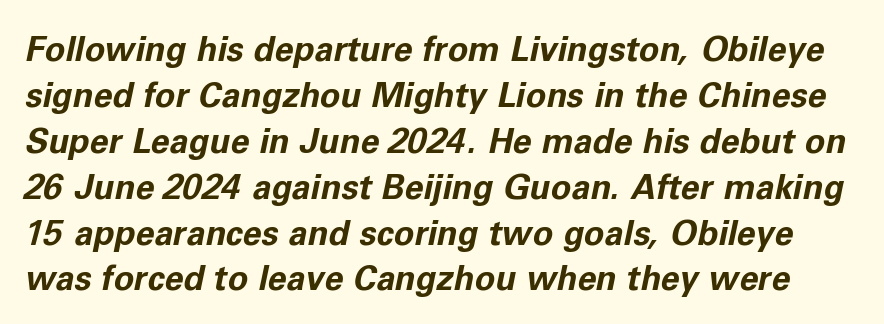
A clean baseline with only descenders dipping below it. Regarding leading, the lines here are spaced in the standard way. The specimen reads as italic at a glance. Plenty of ink on the page — the face is bold. Nobody touched the tracking dial on this one. This sample has the flowing, uneven cadence of proportional lettering.
